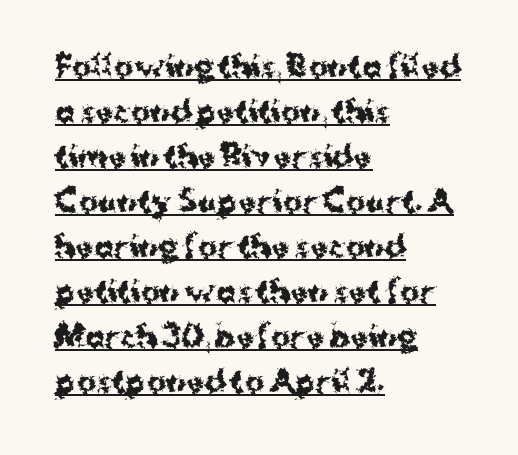
Look at the bottom of the vertical strokes: they stop flat, with no serifs. Do the letters lean? They stand straight. Whoever set this chose a conventional vertical rhythm. The specimen includes a rule beneath the text block's lines. Look at the tracking — it's just the regular setting, nothing added. The face used here is proportionally spaced, like ordinary book or web type.
